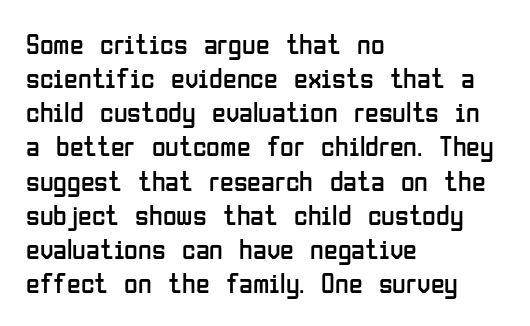
{"serif": "no", "italic": "no", "bold": "no", "weight": "regular", "width": "condensed", "stroke_contrast": "low", "x_height": "medium", "monospaced": "no", "underline": "no", "align": "left", "line_spacing_ratio": 1.22, "letter_spacing": "normal", "letter_spacing_em": 0.0, "glyph_px": 28}
